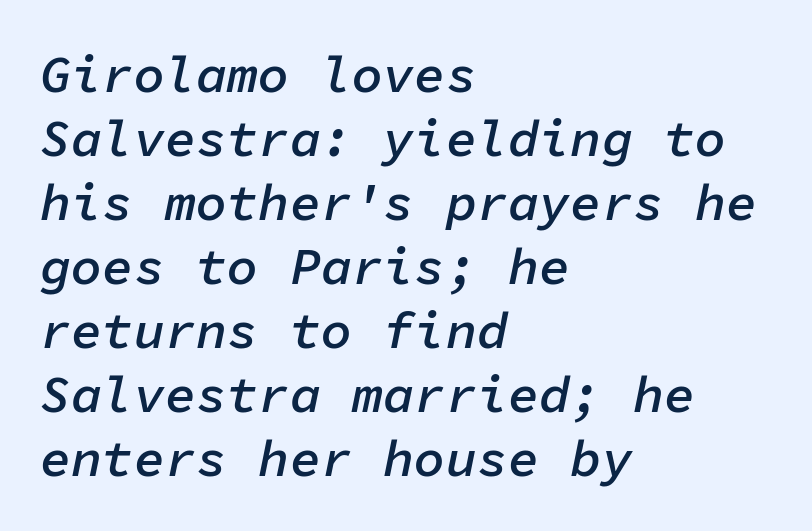
Note the uniform advance width — an 'i' takes as much space as an 'm'. These lines are set flush left with a ragged right edge. Nothing unusual about the tracking: characters are spaced as the font intends. The specimen omits any rule beneath the text block's lines.
